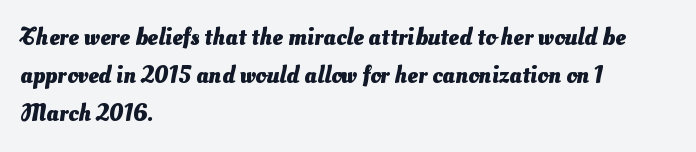
The rag falls on the right side of this text block. No extra tracking has been applied to these lines. If you measured baseline to baseline, you'd find a middling distance. In terms of weight, the rendering is a true, heavy bold. Letters rest on an invisible, unmarked baseline.
